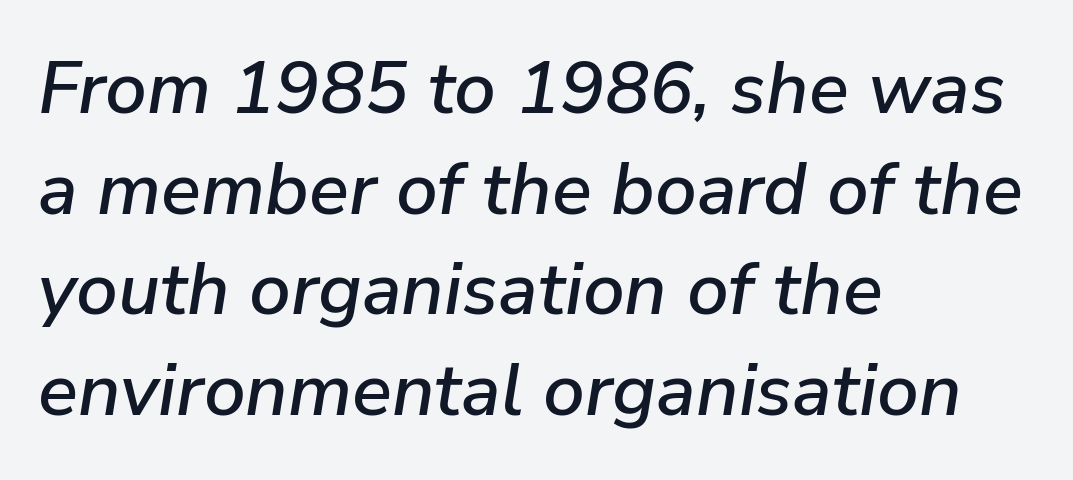
Q: Is the text italic (slanted)? A: Yes, it leans right by about 9 degrees.
Q: Is the text underlined? A: No.
Q: How is the paragraph aligned? A: Left-aligned.
Q: Is the spacing between letters normal or unusually wide? A: Normal.
Q: Is the spacing between lines tight, normal or loose? A: Normal.
Q: Width (condensed, normal, or wide)? A: Normal.
Q: Stroke contrast? A: Low.
Q: x-height? A: Medium.
Q: Monospaced? A: No.
